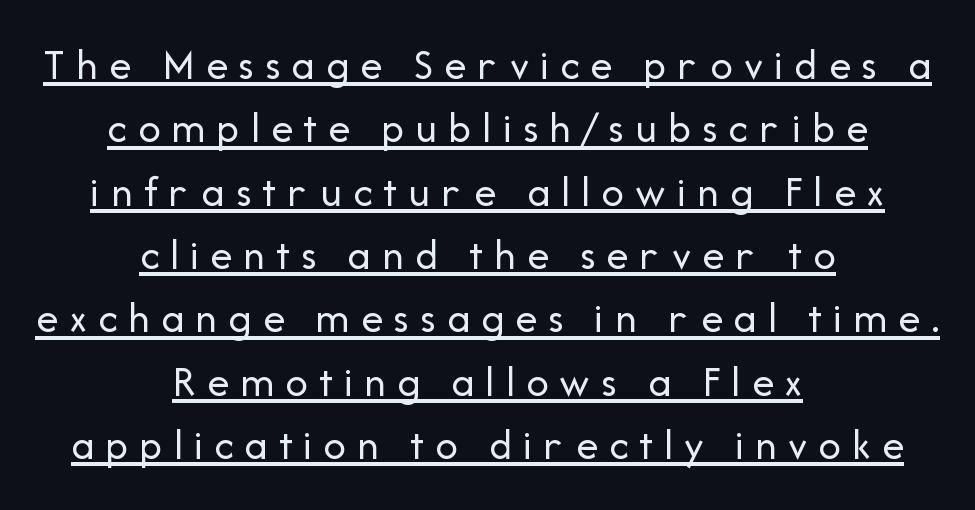
The image shows 44 px regular-weight sans-serif type, upright; set centered, normal line spacing (1.44x), unusually wide letter spacing (+0.25 em), underlined; low stroke contrast and a medium x-height.
